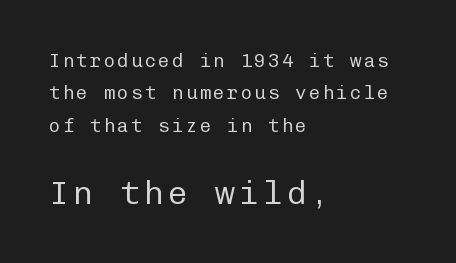
Underline: absent. The paragraph has a hard left edge and a soft right edge. These two chunks differ in scale, with the bottom chunk taking the larger measure. The face used here is a sans, in the tradition of grotesques and geometrics. The rendering uses a moderate line-height, typical for paragraphs.
